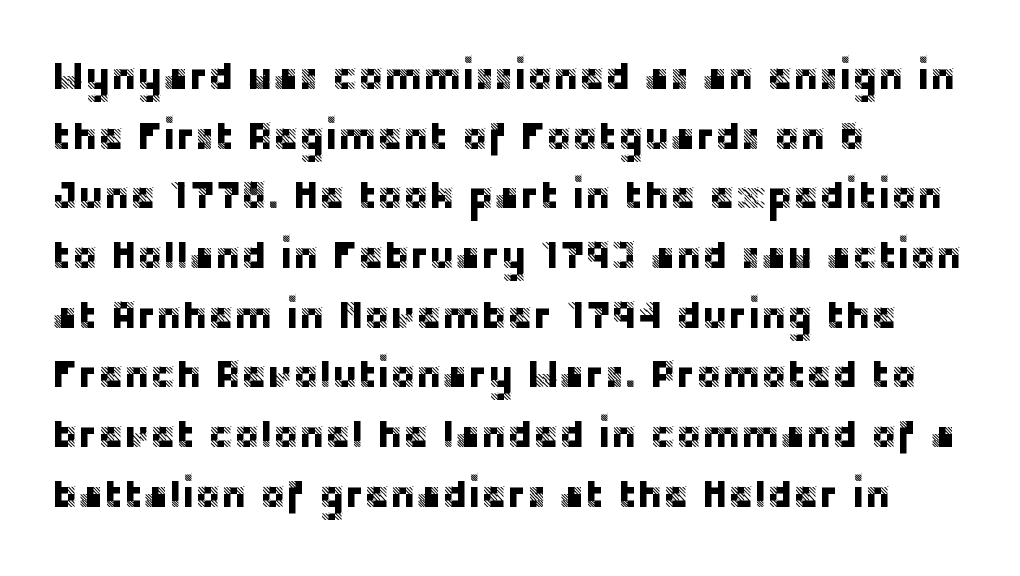
The image shows 39 px sans-serif type, upright; set left-aligned, normal line spacing (1.53x), normal letter spacing, not underlined; low stroke contrast and a large x-height.
